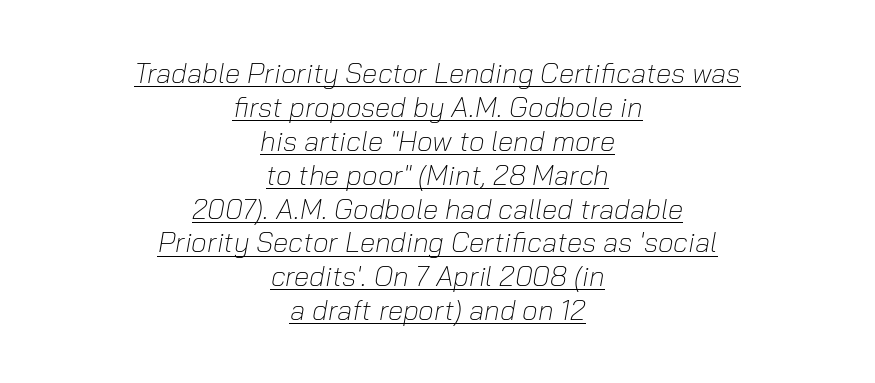
The image shows 28 px light type, italic (leaning right); set centered, line spacing 1.21x, normal letter spacing, underlined; low stroke contrast and a medium x-height.
